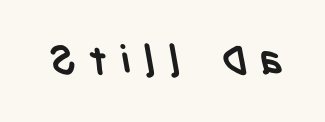
{"serif": "no", "bold": "yes", "weight": "semibold", "width": "condensed", "stroke_contrast": "low", "x_height": "large", "monospaced": "no", "underline": "no", "letter_spacing": "wide", "letter_spacing_em": 0.31, "glyph_px": 40}
